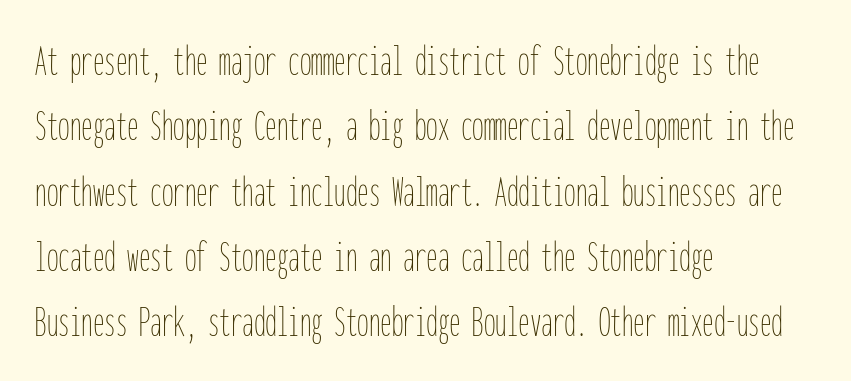
The rendering keeps characters at their native spacing. A classic flush-left, rag-right setting is used for this passage. Fixed-width glyphs throughout — classic coding-font behaviour. The typeface has the unassuming heft of standard copy or less. The gap between lines stays unmarked.
